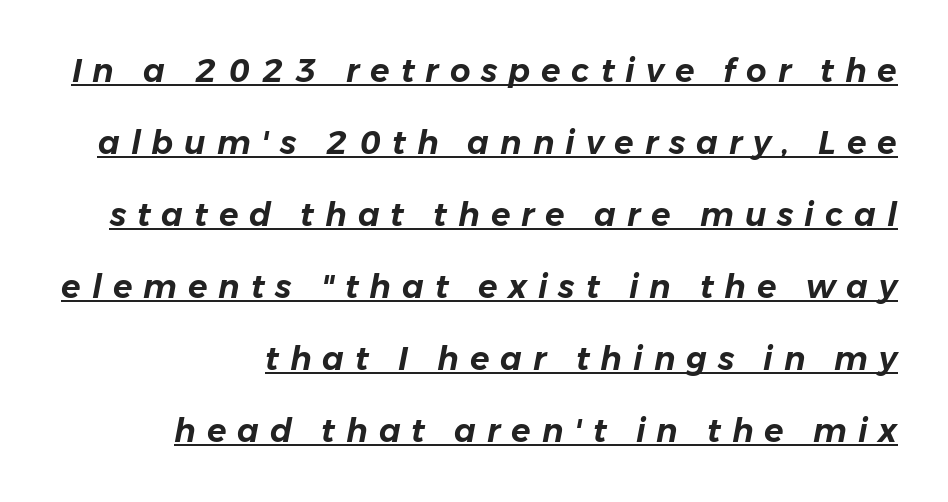
Q: Is the text italic (slanted)? A: Yes, it leans right by about 11 degrees.
Q: Is the text underlined? A: Yes.
Q: How is the paragraph aligned? A: Right-aligned.
Q: Is the spacing between letters normal or unusually wide? A: Unusually wide.
Q: Is the spacing between lines tight, normal or loose? A: Loose.
Q: Width (condensed, normal, or wide)? A: Normal.
Q: Stroke contrast? A: Low.
Q: x-height? A: Medium.
Q: Monospaced? A: No.
